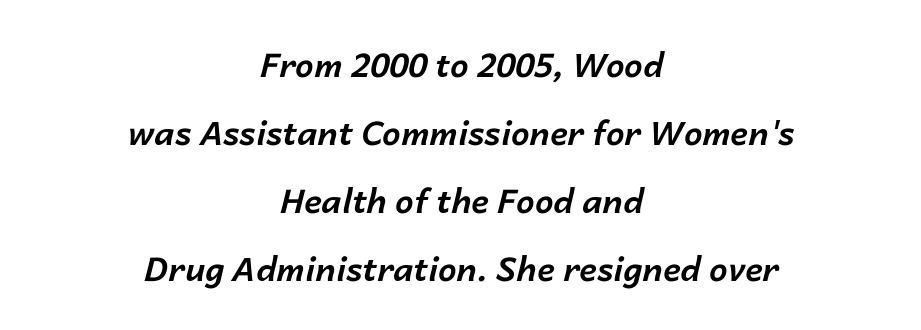
Does the weight exceed regular? Yes, all the way to bold. Does the copy run flush right? No — it is centered line by line. The passage shown is not underscored anywhere. This sample has the flowing, uneven cadence of proportional lettering. Short note: letters normally spaced.
